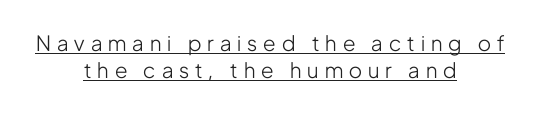
The image shows 21 px text type, upright; set centered, normal line spacing (1.29x), unusually wide letter spacing (+0.29 em), underlined.
